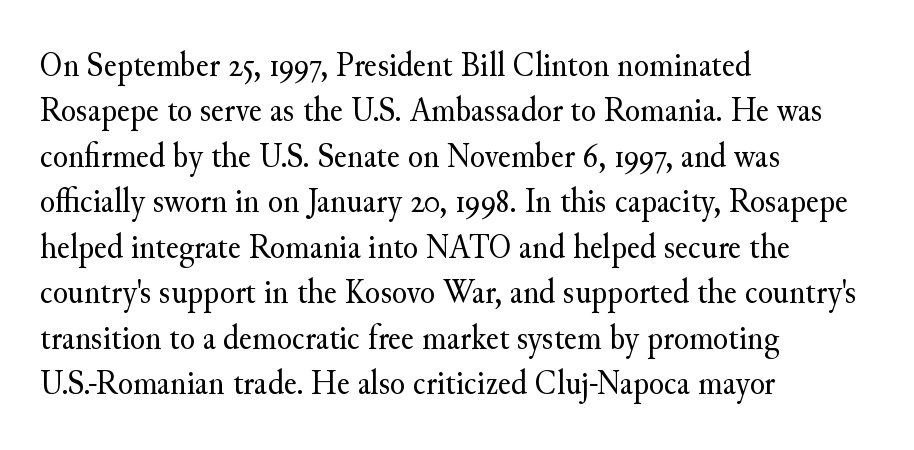
Q: Is the text bold? A: No.
Q: Is the text italic (slanted)? A: No, it is upright.
Q: Is the typeface a serif or a sans-serif typeface? A: Serif.
Q: Is the text underlined? A: No.
Q: How is the paragraph aligned? A: Left-aligned.
Q: Is the spacing between letters normal or unusually wide? A: Normal.
Q: Is the spacing between lines tight, normal or loose? A: Normal.
Q: Width (condensed, normal, or wide)? A: Normal.
Q: Stroke contrast? A: Medium.
Q: x-height? A: Small.
Q: Monospaced? A: No.
